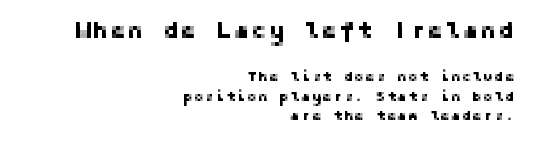
The image shows 23 px text type, upright; set right-aligned, normal line spacing (1.41x), not underlined; the first (top) block is 1.64x larger.
